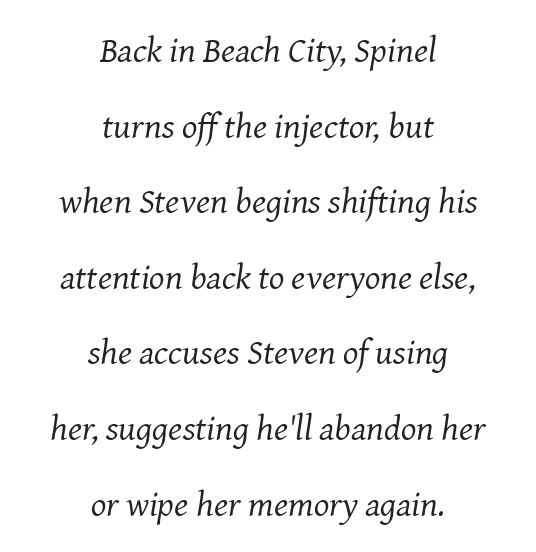
The image shows 36 px regular-weight serif type, italic (leaning right); set centered, loose line spacing (2.1x), normal letter spacing, not underlined; medium stroke contrast and a medium x-height.
